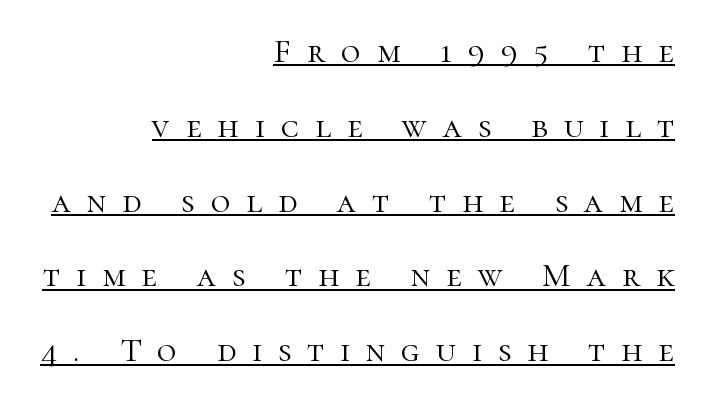
{"serif": "yes", "italic": "no", "bold": "no", "weight": "light", "width": "normal", "stroke_contrast": "high", "x_height": "medium", "monospaced": "no", "underline": "yes", "align": "right", "line_spacing": "loose", "line_spacing_ratio": 2.2, "letter_spacing": "wide", "letter_spacing_em": 0.47, "glyph_px": 34}
